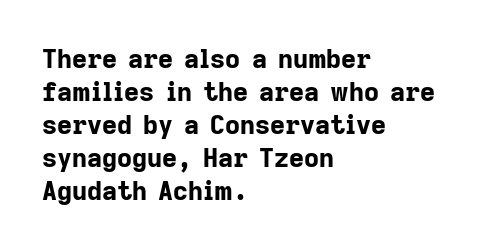
The leading is moderate, giving the passage an even texture. A dark, heavy texture on the line: the type is bold. Descenders hang freely into open space. Letter spacing: default. Notice how the passage keeps a crisp vertical edge on the left only. This is roman type, the default non-slanted kind.
